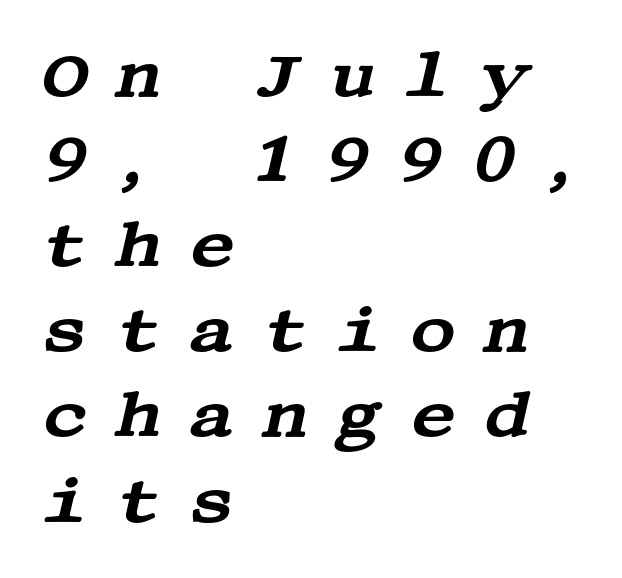
{"serif": "yes", "italic": "yes", "lean": "right", "slant_degrees": 13, "width": "wide", "stroke_contrast": "medium", "x_height": "large", "underline": "no", "align": "left", "line_spacing": "normal", "line_spacing_ratio": 1.33, "letter_spacing": "wide", "letter_spacing_em": 0.41, "glyph_px": 64}
